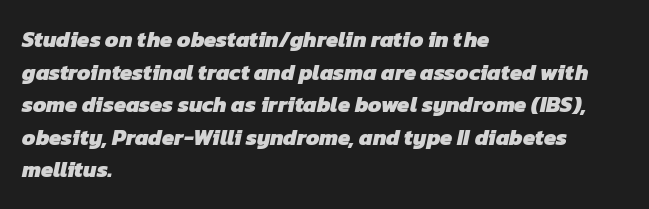
The passage is arranged the way most books set body copy — flush left. Decoration check: the copy has no underline. How would I describe the line gaps? Plain and ordinary. Nothing unusual about the tracking: characters are spaced as the font intends.
